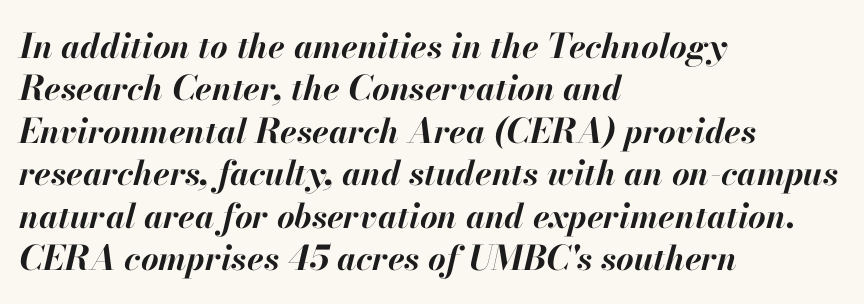
The image shows 34 px bold type, italic (leaning right); set left-aligned, normal line spacing (1.25x), normal letter spacing, not underlined; high stroke contrast and a small x-height.
